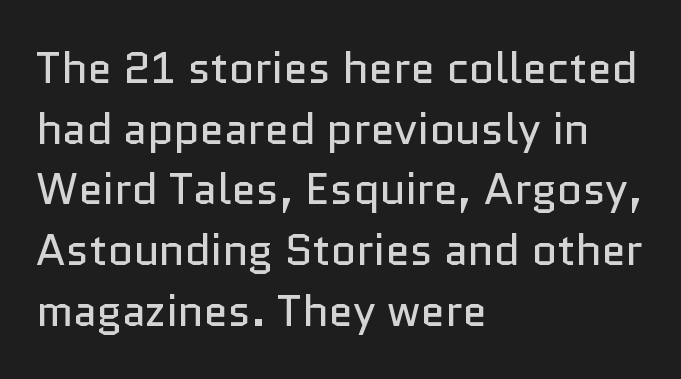
{"serif": "no", "italic": "no", "bold": "no", "weight": "regular", "width": "normal", "stroke_contrast": "low", "x_height": "medium", "monospaced": "no", "underline": "no", "align": "left", "line_spacing": "normal", "line_spacing_ratio": 1.38, "letter_spacing": "normal", "letter_spacing_em": 0.0, "glyph_px": 44}
